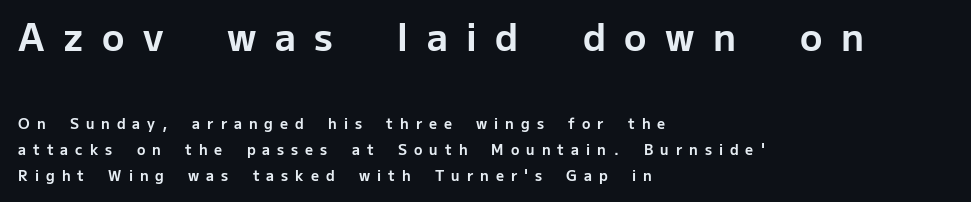
{"serif": "no", "italic": "no", "bold": "yes", "weight": "bold", "width": "normal", "stroke_contrast": "low", "x_height": "medium", "monospaced": "no", "underline": "no", "align": "left", "line_spacing_ratio": 1.86, "letter_spacing": "wide", "letter_spacing_em": 0.5, "larger_block": "first", "size_ratio": 2.64, "glyph_px": 37}
